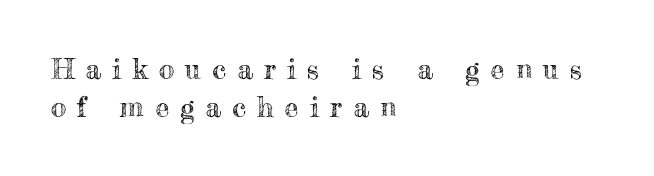
{"italic": "no", "width": "normal", "x_height": "small", "monospaced": "no", "underline": "no", "align": "left", "line_spacing": "normal", "line_spacing_ratio": 1.37, "letter_spacing": "wide", "letter_spacing_em": 0.4, "glyph_px": 28}
